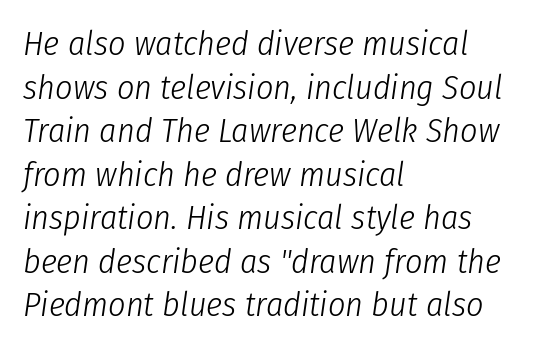
The image shows 34 px light, condensed type, italic (leaning right); set left-aligned, normal line spacing (1.28x), normal letter spacing, not underlined; low stroke contrast and a medium x-height.
